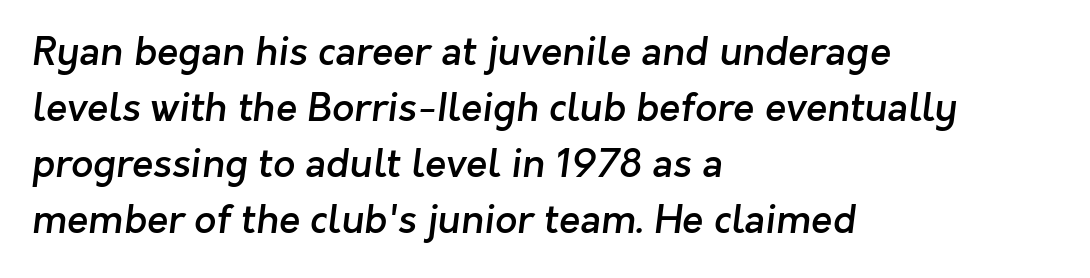
{"serif": "no", "bold": "semi", "weight": "semibold", "width": "normal", "stroke_contrast": "low", "x_height": "medium", "monospaced": "no", "underline": "no", "align": "left", "line_spacing": "normal", "line_spacing_ratio": 1.44, "letter_spacing": "normal", "letter_spacing_em": 0.0, "glyph_px": 39}
